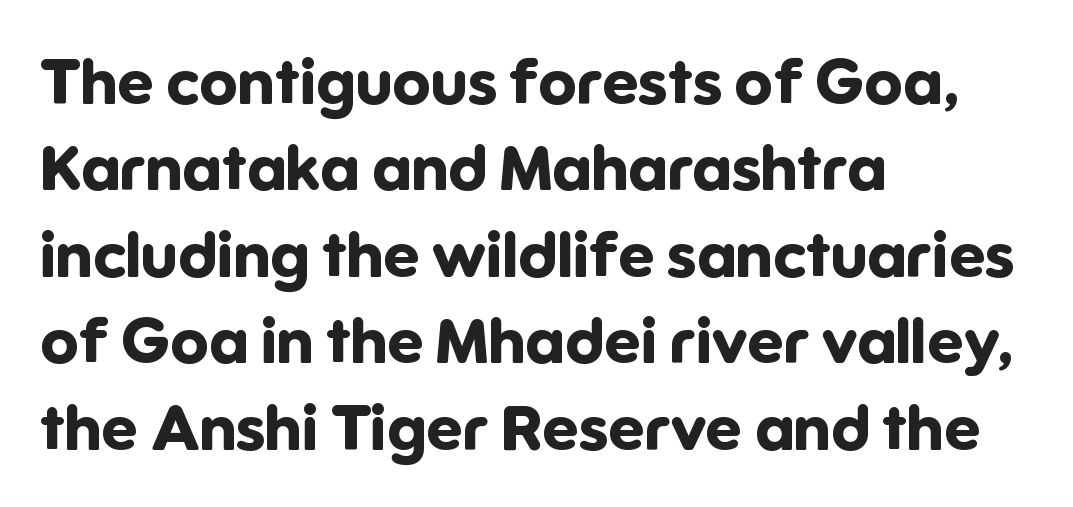
{"serif": "no", "italic": "no", "bold": "yes", "weight": "bold", "width": "normal", "stroke_contrast": "low", "x_height": "medium", "monospaced": "no", "underline": "no", "align": "left", "line_spacing": "normal", "line_spacing_ratio": 1.35, "letter_spacing": "normal", "letter_spacing_em": 0.0, "glyph_px": 64}
